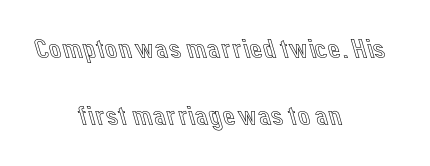
The type is set solid horizontally, with unmodified tracking. Type without underlining. Typeset on center — no edge is straight. The block of text is sparse from top to bottom, with ample space between rows.
